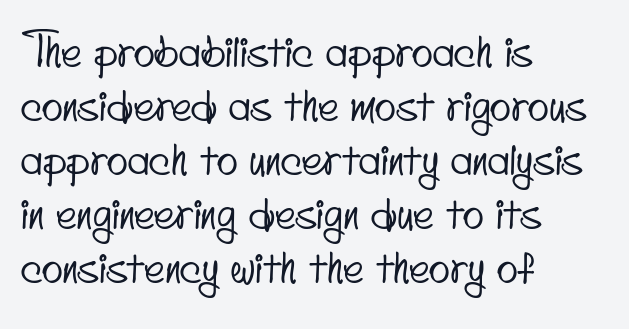
Q: Is the typeface a serif or a sans-serif typeface? A: Sans-serif.
Q: Is the text underlined? A: No.
Q: How is the paragraph aligned? A: Left-aligned.
Q: Is the spacing between letters normal or unusually wide? A: Normal.
Q: Width (condensed, normal, or wide)? A: Condensed.
Q: Stroke contrast? A: Low.
Q: x-height? A: Small.
Q: Monospaced? A: No.
